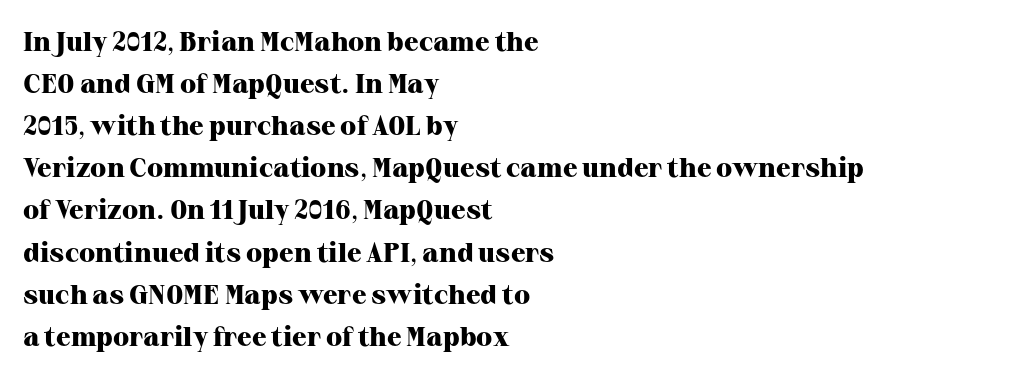
The image shows 27 px bold type, upright; set left-aligned, normal line spacing (1.56x), normal letter spacing, not underlined.
